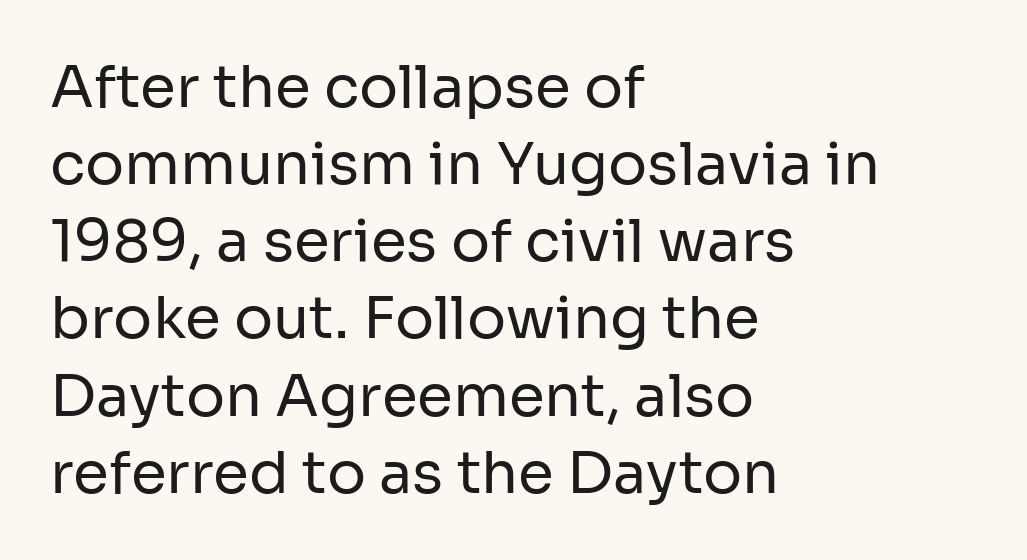
Q: Is the text bold? A: No.
Q: Is the text italic (slanted)? A: No, it is upright.
Q: Is the typeface a serif or a sans-serif typeface? A: Sans-serif.
Q: Is the text underlined? A: No.
Q: How is the paragraph aligned? A: Left-aligned.
Q: Is the spacing between letters normal or unusually wide? A: Normal.
Q: Is the spacing between lines tight, normal or loose? A: Normal.
Q: Width (condensed, normal, or wide)? A: Normal.
Q: Stroke contrast? A: Low.
Q: x-height? A: Medium.
Q: Monospaced? A: No.
